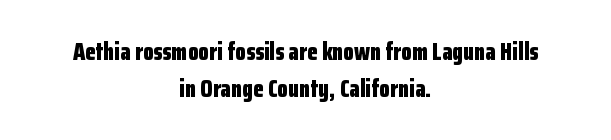
Notice how thick the strokes are: this is what a full bold looks like. Does the lettering tilt? It doesn't — this is upright. Each new line begins a customary step beneath the previous one. Letters rest on an invisible, unmarked baseline. The setting favours the middle, as headings and verse often do.
